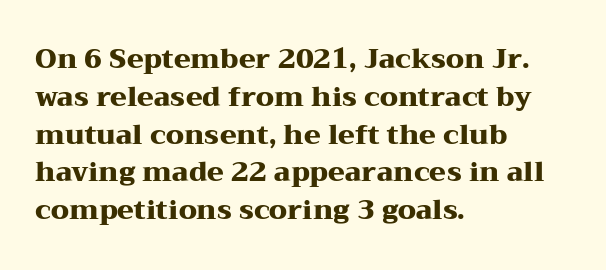
The image shows 27 px bold type, upright; set left-aligned, normal line spacing (1.4x), normal letter spacing, not underlined.
